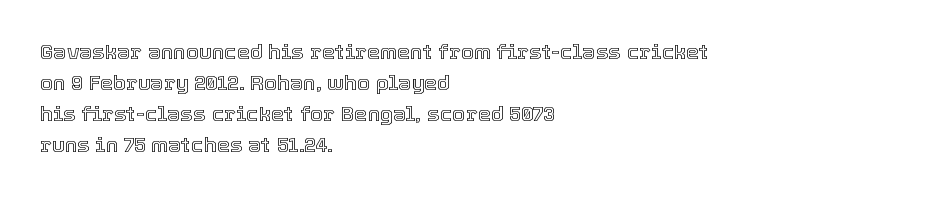
The image shows 21 px text type, upright; set left-aligned, normal line spacing (1.48x), normal letter spacing, not underlined.
